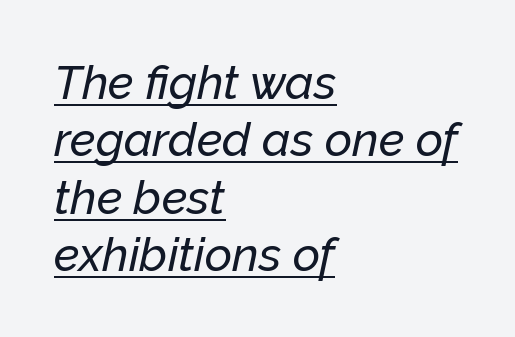
{"italic": "yes", "lean": "right", "slant_degrees": 12, "width": "normal", "stroke_contrast": "low", "x_height": "medium", "monospaced": "no", "underline": "yes", "align": "left", "line_spacing_ratio": 1.22, "letter_spacing": "normal", "letter_spacing_em": 0.0, "glyph_px": 47}
